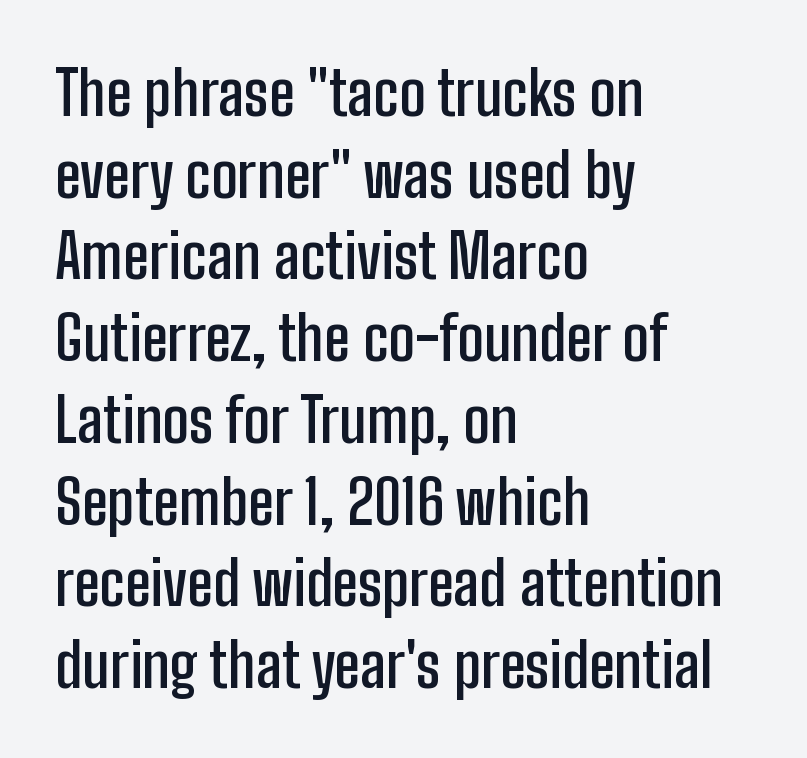
Q: Is the text bold? A: Semi-bold.
Q: Is the text italic (slanted)? A: No, it is upright.
Q: Is the typeface a serif or a sans-serif typeface? A: Sans-serif.
Q: Is the text underlined? A: No.
Q: How is the paragraph aligned? A: Left-aligned.
Q: Is the spacing between letters normal or unusually wide? A: Normal.
Q: Is the spacing between lines tight, normal or loose? A: Normal.
Q: Width (condensed, normal, or wide)? A: Condensed.
Q: Stroke contrast? A: Low.
Q: x-height? A: Medium.
Q: Monospaced? A: No.
